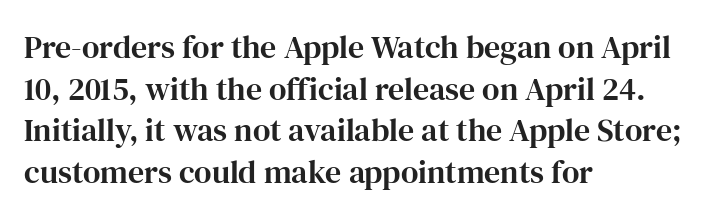
Alignment: flush left. What kind of face is this? One with serifs. A typesetter would call this proportional, since set widths differ per character. Compared with typical paragraphs, the rows here are spaced about the same. A clean baseline with only descenders dipping below it.
